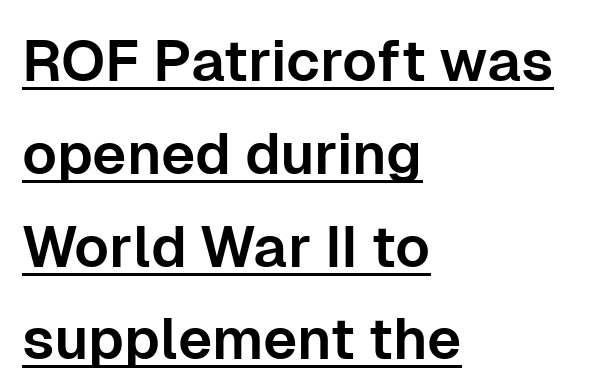
Nope, no serifs anywhere on these letters. Notice how the passage keeps a crisp vertical edge on the left only. The passage shown is typed in a proportional face where columns would drift. The rows are spaced the way most documents space them. These characters rest on top of a visible drawn line. Ordinary non-slanted type is in use.
